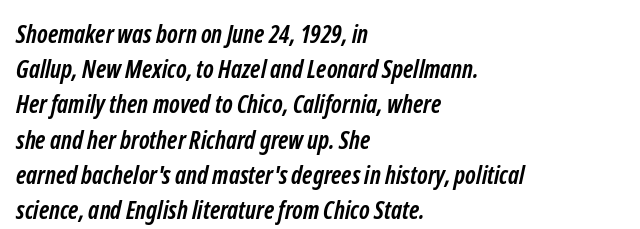
{"bold": "yes", "underline": "no", "align": "left", "line_spacing": "normal", "line_spacing_ratio": 1.41, "letter_spacing": "normal", "letter_spacing_em": 0.0, "glyph_px": 25}
